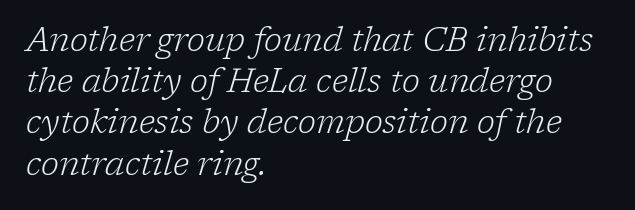
Q: Is the text bold? A: No.
Q: Is the text italic (slanted)? A: Yes, it leans right by about 17 degrees.
Q: Is the typeface a serif or a sans-serif typeface? A: Serif.
Q: Is the text underlined? A: No.
Q: How is the paragraph aligned? A: Left-aligned.
Q: Is the spacing between letters normal or unusually wide? A: Normal.
Q: Is the spacing between lines tight, normal or loose? A: Normal.
Q: Width (condensed, normal, or wide)? A: Normal.
Q: Stroke contrast? A: Low.
Q: x-height? A: Medium.
Q: Monospaced? A: No.
